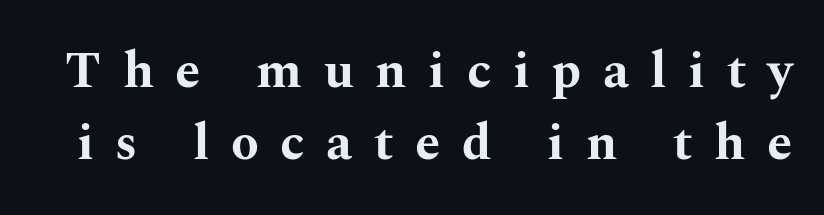
{"serif": "yes", "italic": "no", "bold": "yes", "weight": "bold", "width": "wide", "stroke_contrast": "medium", "x_height": "medium", "monospaced": "no", "underline": "no", "line_spacing": "normal", "line_spacing_ratio": 1.41, "letter_spacing": "wide", "letter_spacing_em": 0.42, "glyph_px": 51}
